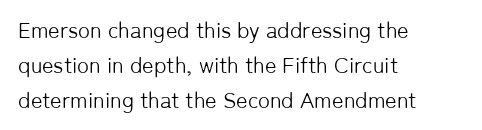
The image shows 22 px text type, upright; set left-aligned, normal line spacing (1.6x), normal letter spacing, not underlined.
